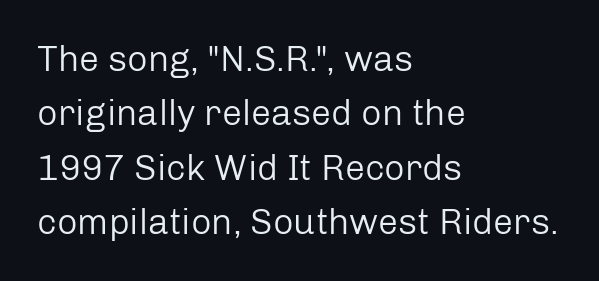
The image shows 36 px regular-weight sans-serif type, upright; set left-aligned, normal line spacing (1.51x), normal letter spacing, not underlined; low stroke contrast and a medium x-height.
